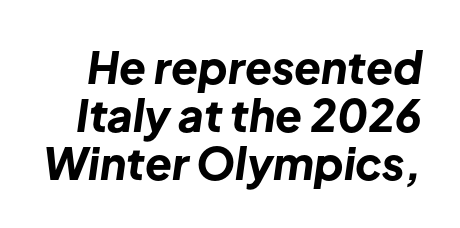
The image shows 44 px bold type, italic (leaning right); set tight line spacing (1.09x), normal letter spacing, not underlined; low stroke contrast and a medium x-height.
